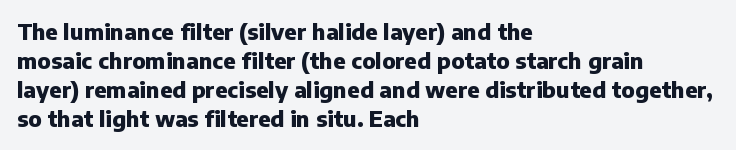
{"italic": "no", "bold": "yes", "underline": "no", "align": "left", "line_spacing": "normal", "line_spacing_ratio": 1.32, "letter_spacing": "normal", "letter_spacing_em": 0.0, "glyph_px": 22}
